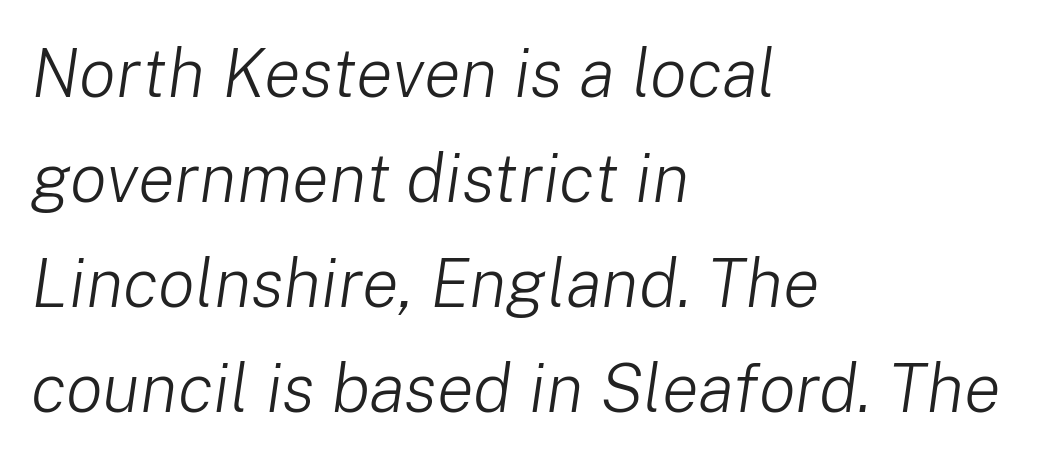
Emphasis-style slanted type is in use. The lines sit at an ordinary, default distance from one another. The zone under the glyphs is completely vacant. Heft: none added — not bold.
